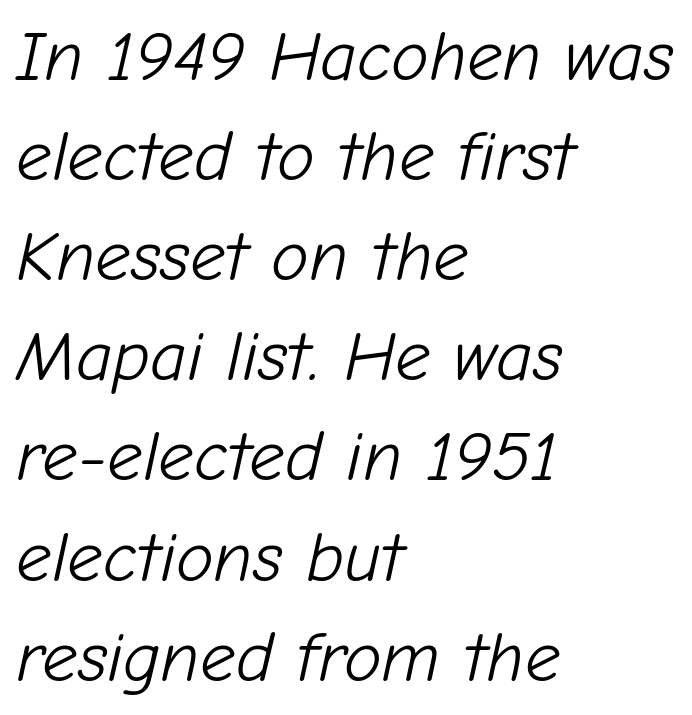
The image shows 71 px light type, italic (leaning right); set left-aligned, normal line spacing (1.41x), normal letter spacing, not underlined; low stroke contrast and a medium x-height.
